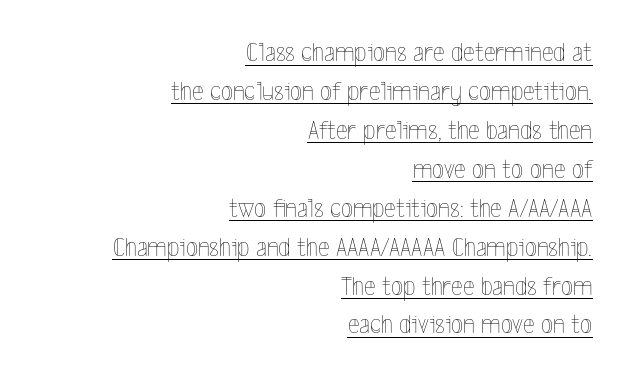
The horizontal fit of the characters is conventional and even. In CSS terms this would be text-align: right. Posture: vertical. Rows of type keep a routine distance in the vertical direction. Underlining? Definitely there.
